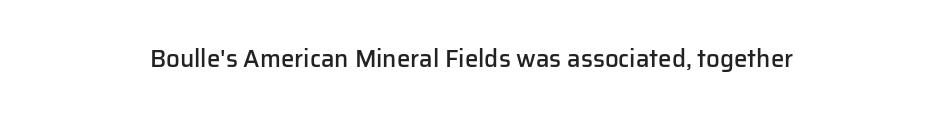
Nope, not italic — everything's standing straight. Notice how the passage keeps no hard edge, just a central spine. The zone under the glyphs is completely vacant. No extra tracking has been applied to these lines. Weight: semibold (demi).
